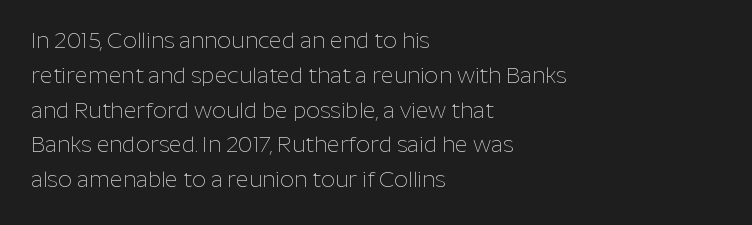
{"italic": "no", "bold": "no", "underline": "no", "align": "left", "line_spacing": "normal", "line_spacing_ratio": 1.58, "letter_spacing": "normal", "letter_spacing_em": 0.0, "glyph_px": 22}
